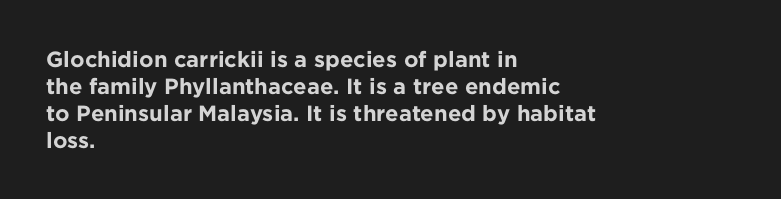
{"italic": "no", "bold": "yes", "underline": "no", "align": "left", "line_spacing_ratio": 1.22, "letter_spacing": "normal", "letter_spacing_em": 0.0, "glyph_px": 22}
